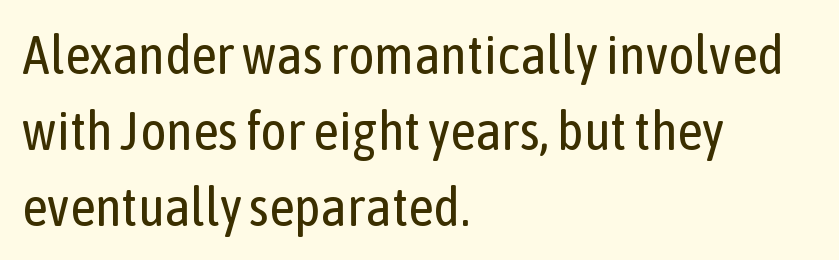
{"serif": "no", "italic": "no", "bold": "no", "weight": "regular", "width": "condensed", "stroke_contrast": "low", "x_height": "medium", "monospaced": "no", "underline": "no", "align": "left", "line_spacing": "normal", "line_spacing_ratio": 1.38, "letter_spacing": "normal", "letter_spacing_em": 0.0, "glyph_px": 55}
